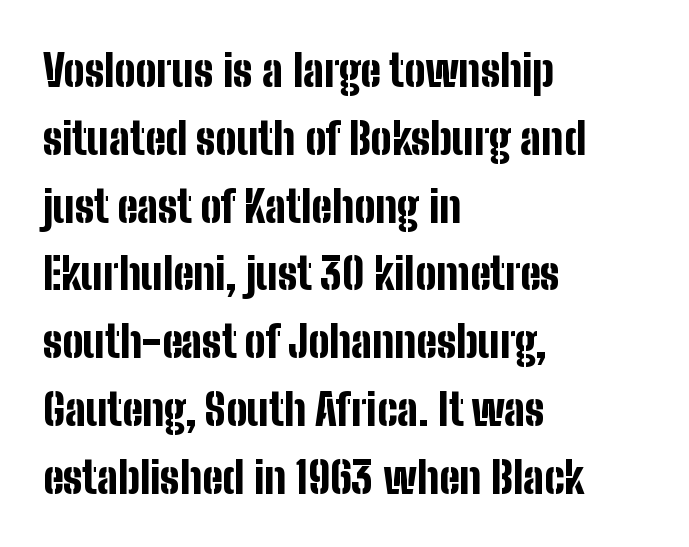
Q: Is the text bold? A: Yes.
Q: Is the text italic (slanted)? A: No, it is upright.
Q: Is the typeface a serif or a sans-serif typeface? A: Sans-serif.
Q: Is the text underlined? A: No.
Q: How is the paragraph aligned? A: Left-aligned.
Q: Is the spacing between letters normal or unusually wide? A: Normal.
Q: Is the spacing between lines tight, normal or loose? A: Normal.
Q: Width (condensed, normal, or wide)? A: Condensed.
Q: Stroke contrast? A: Low.
Q: x-height? A: Medium.
Q: Monospaced? A: No.
